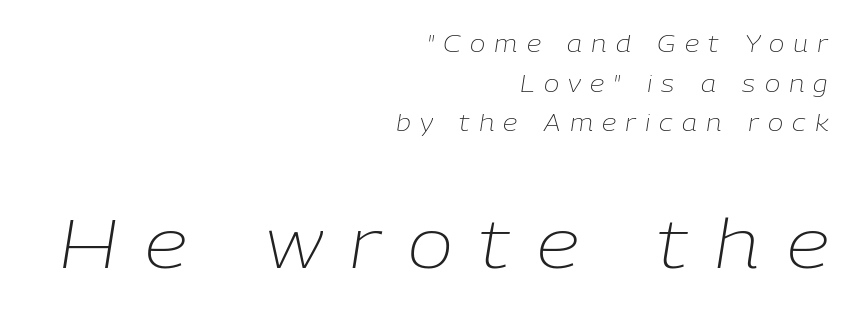
Q: Is the text bold? A: No.
Q: Is the text italic (slanted)? A: Yes, it leans right by about 9 degrees.
Q: Is the text underlined? A: No.
Q: How is the paragraph aligned? A: Right-aligned.
Q: Is the spacing between letters normal or unusually wide? A: Unusually wide.
Q: Which block of text is set in a larger size, the first (top) or the second (bottom)? A: The second (bottom) one.
Q: Width (condensed, normal, or wide)? A: Normal.
Q: Stroke contrast? A: Low.
Q: x-height? A: Medium.
Q: Monospaced? A: No.
